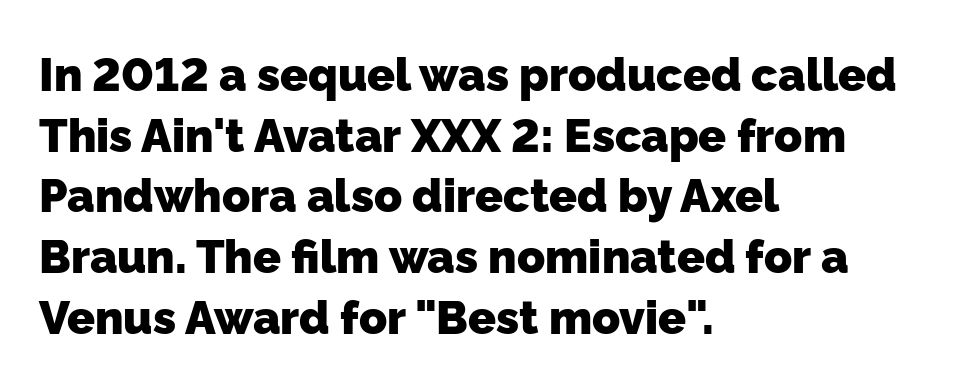
Q: Is the text bold? A: Yes.
Q: Is the typeface a serif or a sans-serif typeface? A: Sans-serif.
Q: Is the text underlined? A: No.
Q: How is the paragraph aligned? A: Left-aligned.
Q: Is the spacing between letters normal or unusually wide? A: Normal.
Q: Is the spacing between lines tight, normal or loose? A: Normal.
Q: Width (condensed, normal, or wide)? A: Normal.
Q: Stroke contrast? A: Low.
Q: x-height? A: Medium.
Q: Monospaced? A: No.
